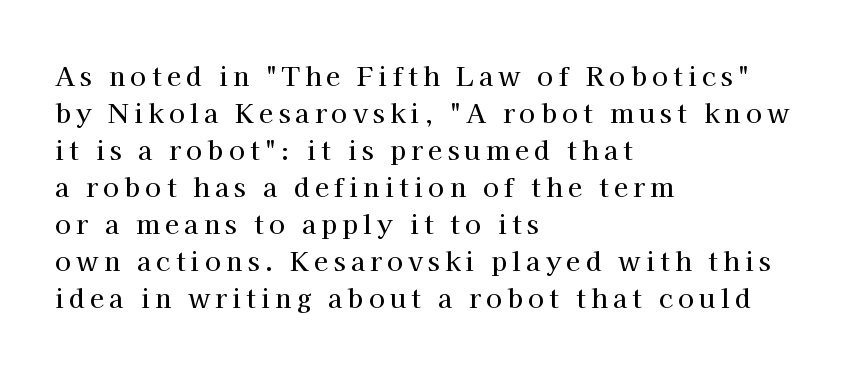
Q: Is the text italic (slanted)? A: No, it is upright.
Q: Is the text underlined? A: No.
Q: How is the paragraph aligned? A: Left-aligned.
Q: Is the spacing between letters normal or unusually wide? A: Unusually wide.
Q: Is the spacing between lines tight, normal or loose? A: Normal.
